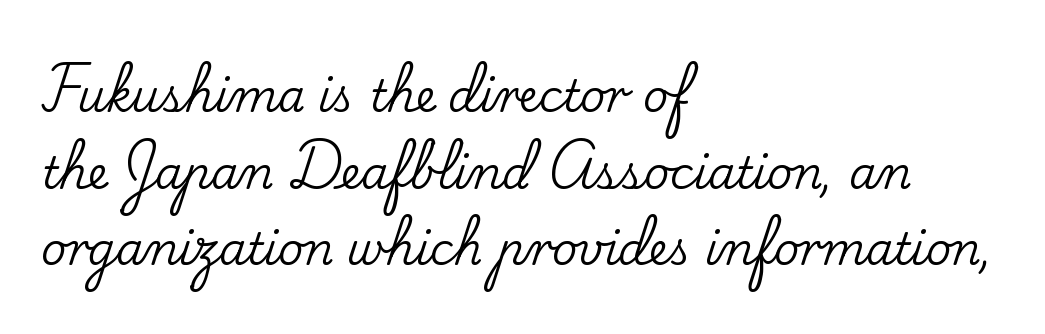
This rendering uses left alignment, leaving the right contour irregular. Does the type have serifs? Yes, each stem ends in a small foot. This rendering leaves character spacing at its baseline value. Think of a printed novel: that variable character pitch is what you see here. Type without underlining.
